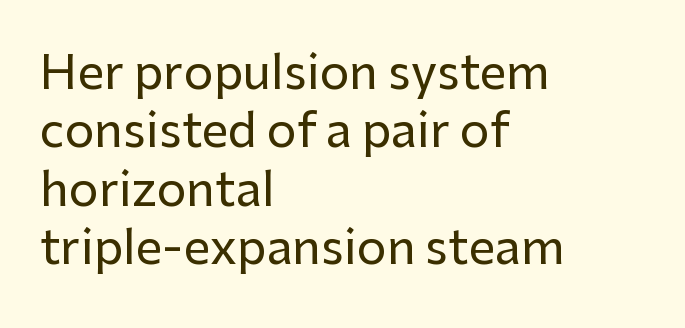
Q: Is the text italic (slanted)? A: No, it is upright.
Q: Is the typeface a serif or a sans-serif typeface? A: Sans-serif.
Q: Is the text underlined? A: No.
Q: How is the paragraph aligned? A: Left-aligned.
Q: Is the spacing between letters normal or unusually wide? A: Normal.
Q: Width (condensed, normal, or wide)? A: Normal.
Q: Stroke contrast? A: Low.
Q: x-height? A: Medium.
Q: Monospaced? A: No.
